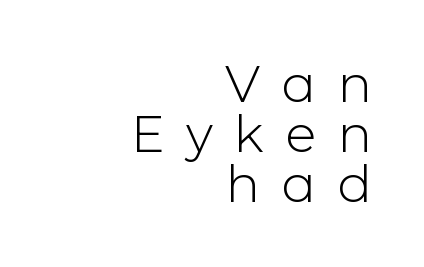
Q: Is the text bold? A: No.
Q: Is the text italic (slanted)? A: No, it is upright.
Q: Is the typeface a serif or a sans-serif typeface? A: Sans-serif.
Q: Is the text underlined? A: No.
Q: How is the paragraph aligned? A: Right-aligned.
Q: Is the spacing between letters normal or unusually wide? A: Unusually wide.
Q: Is the spacing between lines tight, normal or loose? A: Tight.
Q: Width (condensed, normal, or wide)? A: Normal.
Q: Stroke contrast? A: Low.
Q: x-height? A: Medium.
Q: Monospaced? A: No.
